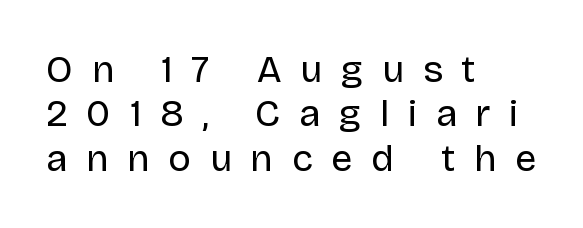
Unlike a traditional serif, this face leaves its strokes unadorned. Every stem runs plumb, perpendicular to the baseline. Check under the words: just untouched page. Does extra space separate the letters? Yes, quite a lot of it.
